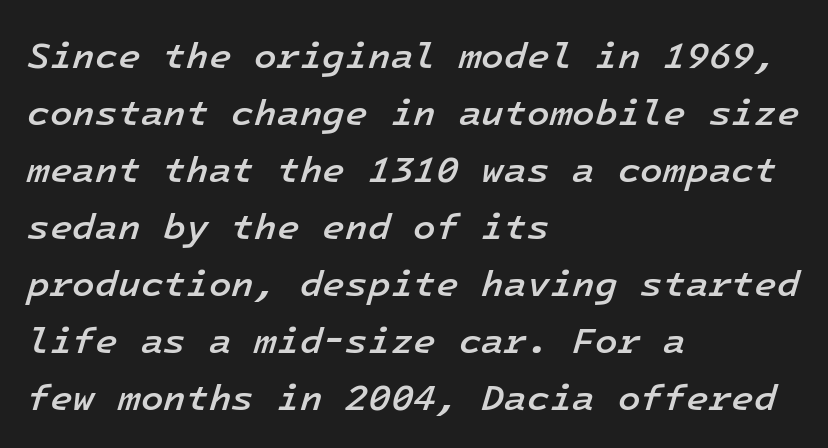
Q: Is the text bold? A: Semi-bold.
Q: Is the text italic (slanted)? A: Yes, it leans right by about 16 degrees.
Q: Is the text underlined? A: No.
Q: How is the paragraph aligned? A: Left-aligned.
Q: Is the spacing between letters normal or unusually wide? A: Normal.
Q: Is the spacing between lines tight, normal or loose? A: Normal.
Q: Width (condensed, normal, or wide)? A: Normal.
Q: Stroke contrast? A: Low.
Q: x-height? A: Medium.
Q: Monospaced? A: Yes.
